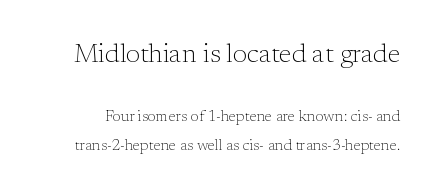
{"italic": "no", "bold": "no", "underline": "no", "line_spacing": "loose", "line_spacing_ratio": 1.92, "letter_spacing": "normal", "letter_spacing_em": 0.0, "larger_block": "first", "size_ratio": 1.73, "glyph_px": 26}
